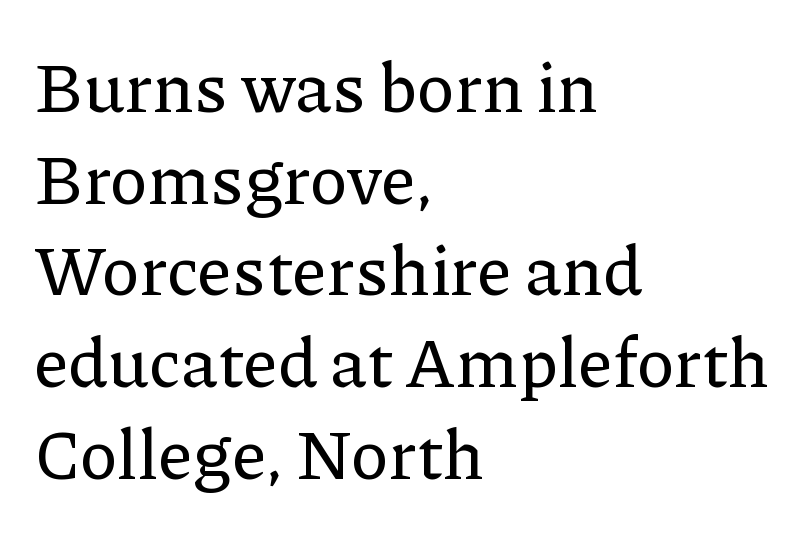
Q: Is the text italic (slanted)? A: No, it is upright.
Q: Is the typeface a serif or a sans-serif typeface? A: Serif.
Q: Is the text underlined? A: No.
Q: How is the paragraph aligned? A: Left-aligned.
Q: Is the spacing between letters normal or unusually wide? A: Normal.
Q: Is the spacing between lines tight, normal or loose? A: Normal.
Q: Width (condensed, normal, or wide)? A: Normal.
Q: Stroke contrast? A: Low.
Q: x-height? A: Medium.
Q: Monospaced? A: No.
